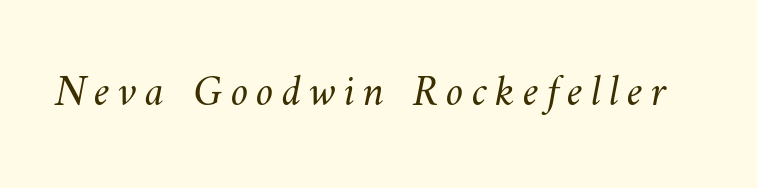
{"bold": "no", "weight": "light", "width": "normal", "stroke_contrast": "medium", "x_height": "small", "monospaced": "no", "underline": "no", "glyph_px": 44}
